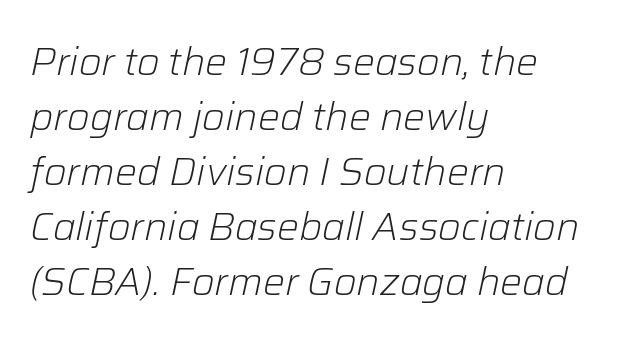
The image shows 39 px light type, italic (leaning right); set left-aligned, normal line spacing (1.41x), normal letter spacing, not underlined; low stroke contrast and a medium x-height.
